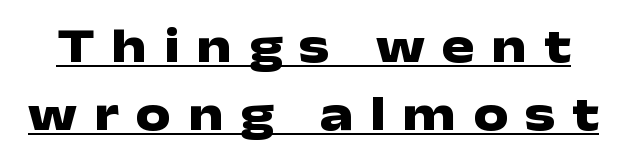
The image shows 50 px heavy, wide sans-serif type, upright; set normal line spacing (1.36x), unusually wide letter spacing (+0.33 em), underlined; low stroke contrast and a medium x-height.
